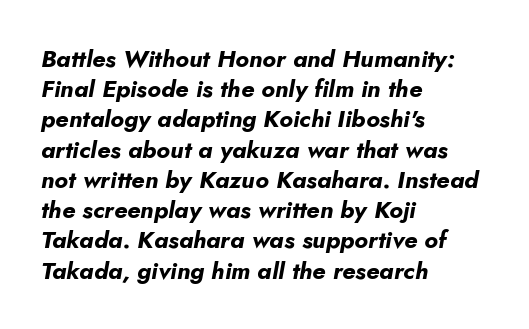
{"italic": "yes", "lean": "right", "slant_degrees": 5, "bold": "yes", "underline": "no", "align": "left", "line_spacing": "normal", "line_spacing_ratio": 1.26, "letter_spacing": "normal", "letter_spacing_em": 0.0, "glyph_px": 24}
